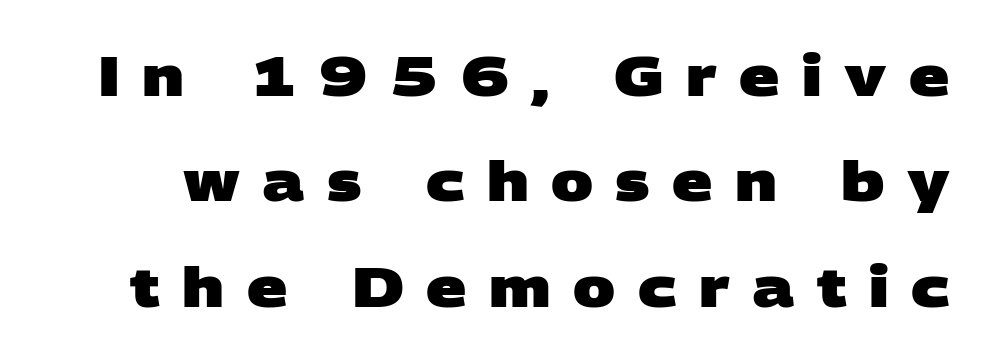
Q: Is the text bold? A: Yes.
Q: Is the typeface a serif or a sans-serif typeface? A: Sans-serif.
Q: Is the text underlined? A: No.
Q: Is the spacing between letters normal or unusually wide? A: Unusually wide.
Q: Width (condensed, normal, or wide)? A: Wide.
Q: Stroke contrast? A: Low.
Q: x-height? A: Large.
Q: Monospaced? A: No.
